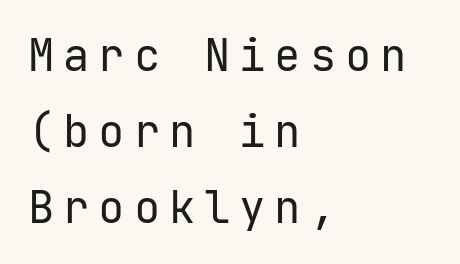
{"serif": "no", "italic": "no", "bold": "no", "weight": "regular", "width": "normal", "stroke_contrast": "low", "x_height": "medium", "monospaced": "yes", "underline": "no", "align": "left", "line_spacing_ratio": 1.73, "letter_spacing": "wide", "letter_spacing_em": 0.2, "glyph_px": 44}
